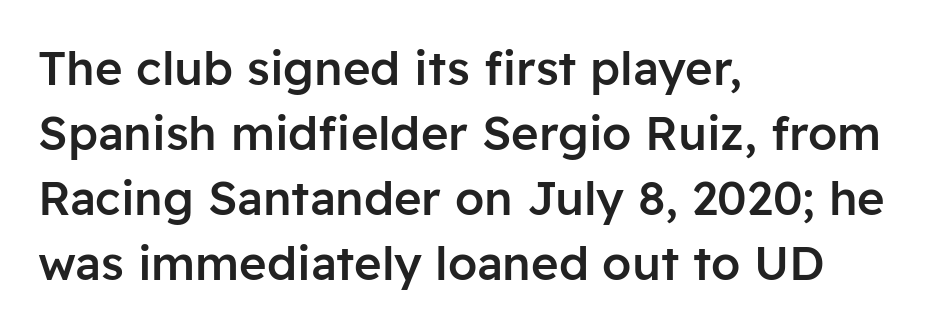
{"serif": "no", "italic": "no", "bold": "semi", "weight": "semibold", "width": "normal", "stroke_contrast": "low", "x_height": "medium", "monospaced": "no", "underline": "no", "align": "left", "line_spacing": "normal", "line_spacing_ratio": 1.38, "letter_spacing": "normal", "letter_spacing_em": 0.0, "glyph_px": 47}
